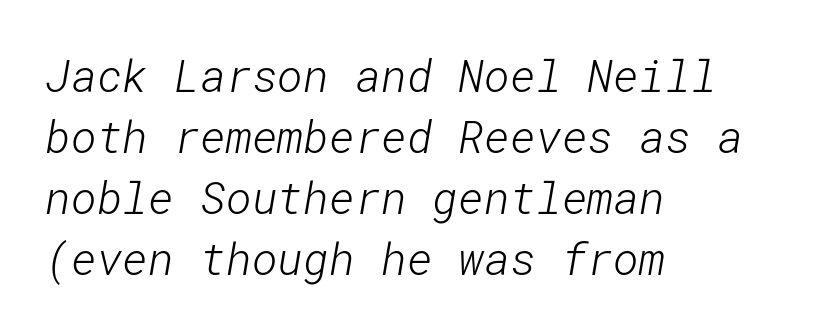
The image shows 44 px light sans-serif type; set left-aligned, normal line spacing (1.39x), normal letter spacing, not underlined; low stroke contrast and a medium x-height.
